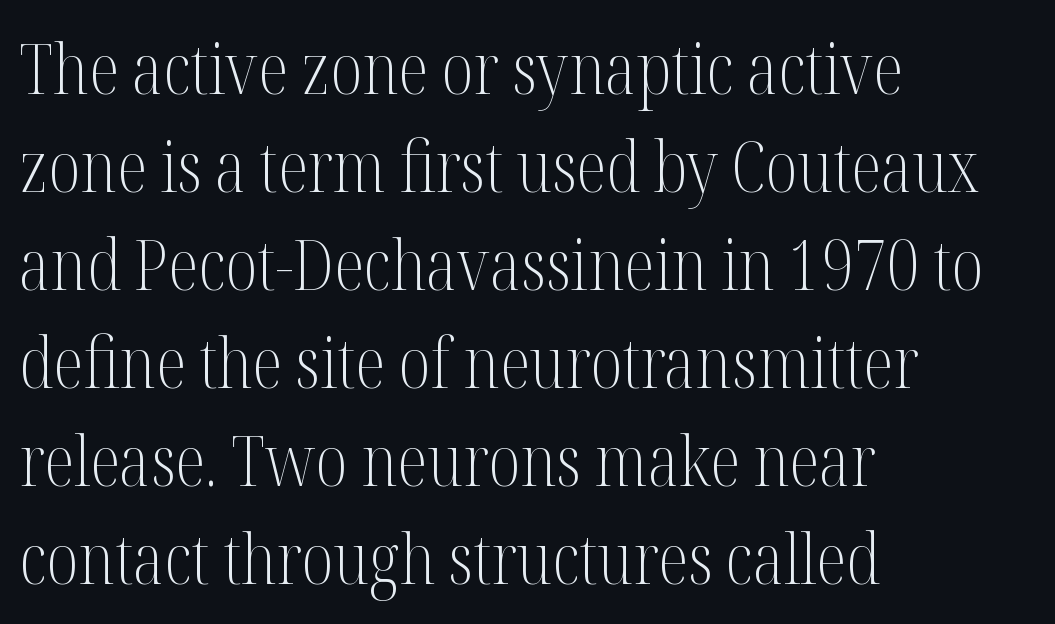
{"serif": "yes", "italic": "no", "bold": "no", "weight": "light", "width": "condensed", "stroke_contrast": "medium", "x_height": "medium", "monospaced": "no", "underline": "no", "align": "left", "line_spacing": "normal", "line_spacing_ratio": 1.4, "letter_spacing": "normal", "letter_spacing_em": 0.0, "glyph_px": 70}
